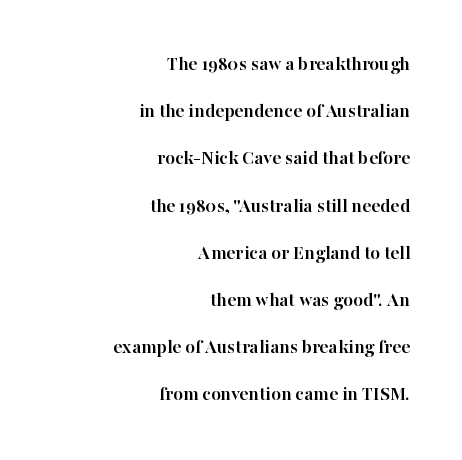
The image shows 20 px bold type, upright; set right-aligned, loose line spacing (2.36x), normal letter spacing, not underlined.
